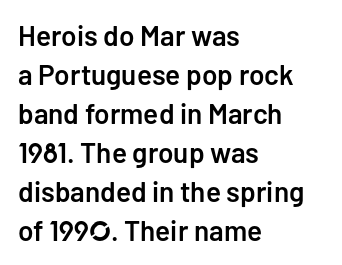
{"serif": "no", "italic": "no", "bold": "semi", "weight": "semibold", "width": "normal", "stroke_contrast": "low", "x_height": "medium", "monospaced": "no", "underline": "no", "align": "left", "line_spacing": "normal", "line_spacing_ratio": 1.39, "letter_spacing": "normal", "letter_spacing_em": 0.0, "glyph_px": 28}
